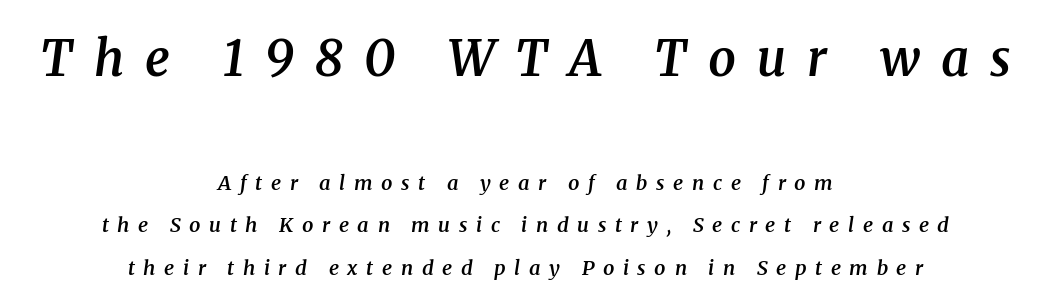
{"serif": "yes", "italic": "yes", "lean": "right", "slant_degrees": 8, "bold": "semi", "weight": "semibold", "width": "normal", "stroke_contrast": "medium", "x_height": "medium", "monospaced": "no", "underline": "no", "align": "center", "line_spacing": "loose", "line_spacing_ratio": 2.12, "letter_spacing": "wide", "letter_spacing_em": 0.43, "larger_block": "first", "size_ratio": 2.45, "glyph_px": 49}
